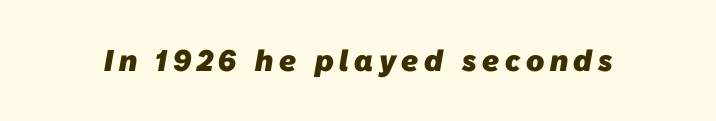
Q: Is the text bold? A: Yes.
Q: Is the typeface a serif or a sans-serif typeface? A: Sans-serif.
Q: Is the text underlined? A: No.
Q: Width (condensed, normal, or wide)? A: Normal.
Q: Stroke contrast? A: Low.
Q: x-height? A: Medium.
Q: Monospaced? A: No.
